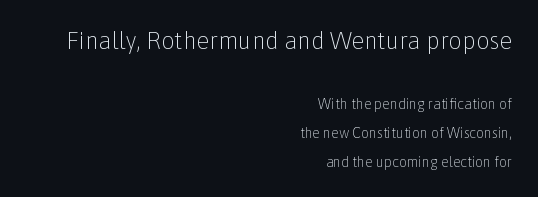
The image shows 24 px text type, upright; set right-aligned, loose line spacing (2.08x), normal letter spacing, not underlined; the first (top) block is 1.71x larger.
